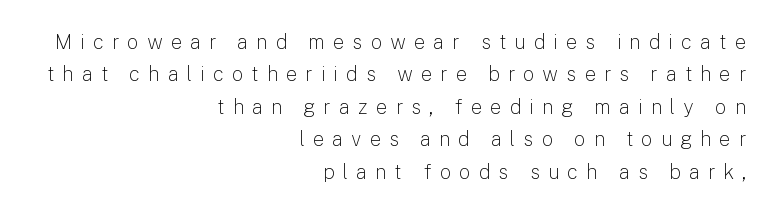
Q: Is the text bold? A: No.
Q: Is the text italic (slanted)? A: No, it is upright.
Q: Is the text underlined? A: No.
Q: How is the paragraph aligned? A: Right-aligned.
Q: Is the spacing between letters normal or unusually wide? A: Unusually wide.
Q: Is the spacing between lines tight, normal or loose? A: Normal.
